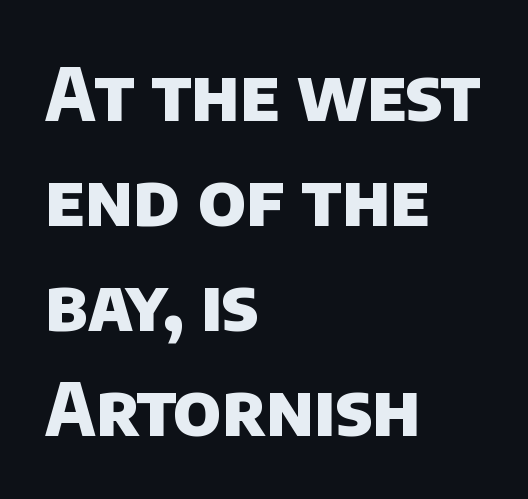
{"serif": "no", "bold": "yes", "weight": "heavy", "width": "normal", "stroke_contrast": "low", "x_height": "large", "monospaced": "no", "underline": "no", "align": "left", "line_spacing": "normal", "line_spacing_ratio": 1.44, "letter_spacing": "normal", "letter_spacing_em": 0.0, "glyph_px": 73}
